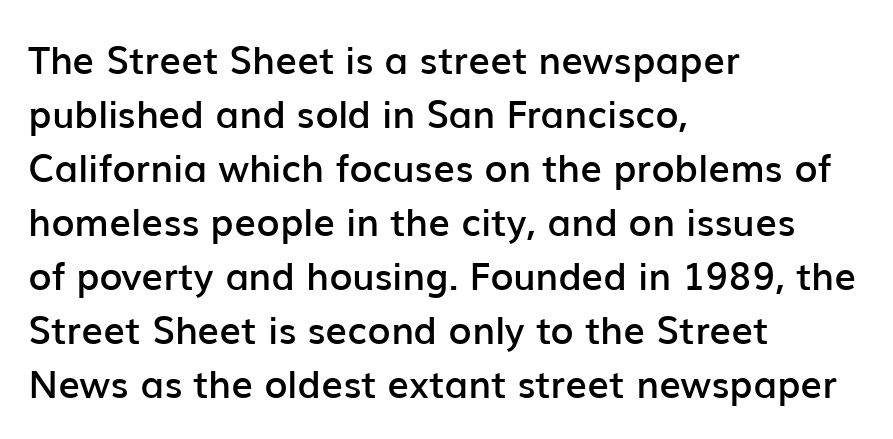
Just letters on the line, the space beneath them empty. These lines carry some extra weight — a demibold, not a full bold. Here the designer chose a conventional face with non-uniform glyph widths. Regular leading. Unlike italic type, these characters show no tilt at all. Serifs: no, the terminals of the letterforms are clean.
